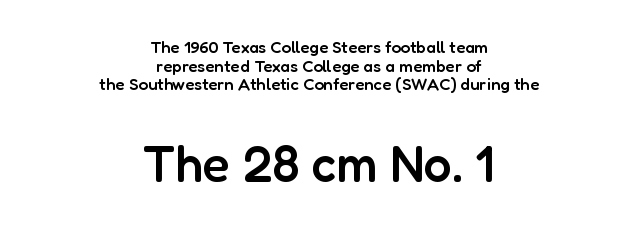
The image shows 50 px semibold sans-serif type, upright; set centered, tight line spacing (1.09x), normal letter spacing, not underlined; the second (bottom) block is 2.94x larger; low stroke contrast and a medium x-height.
